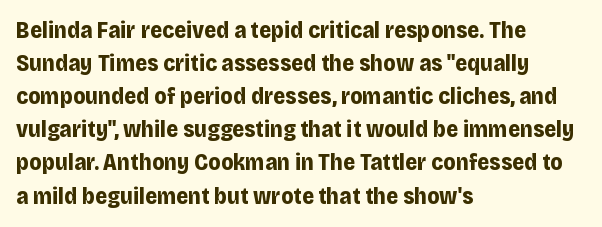
{"italic": "no", "bold": "yes", "underline": "no", "align": "left", "line_spacing": "normal", "line_spacing_ratio": 1.44, "letter_spacing": "normal", "letter_spacing_em": 0.0, "glyph_px": 23}
